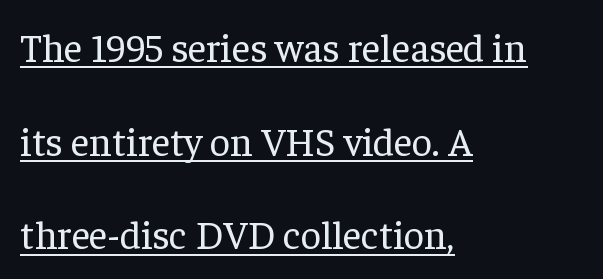
The image shows 40 px regular-weight serif type, upright; set left-aligned, loose line spacing (2.34x), normal letter spacing, underlined; low stroke contrast and a medium x-height.
